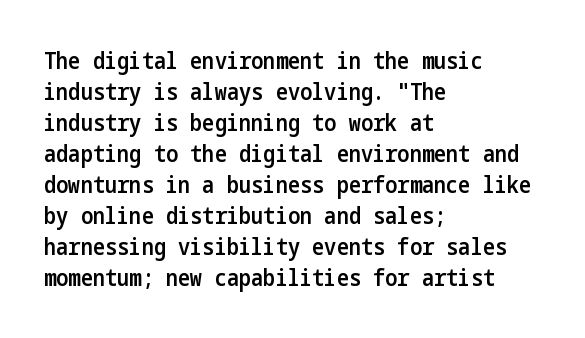
The image shows 23 px text type, upright; set left-aligned, normal line spacing (1.35x), normal letter spacing, not underlined.
